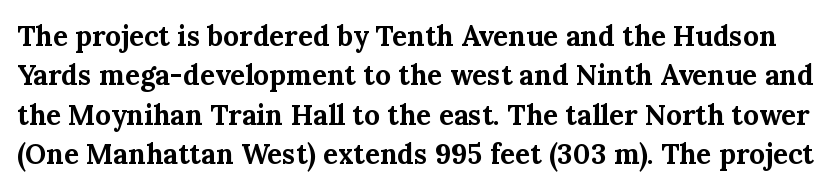
{"serif": "yes", "italic": "no", "bold": "yes", "weight": "bold", "width": "normal", "stroke_contrast": "medium", "x_height": "medium", "monospaced": "no", "underline": "no", "line_spacing": "normal", "line_spacing_ratio": 1.41, "letter_spacing": "normal", "letter_spacing_em": 0.0, "glyph_px": 28}
